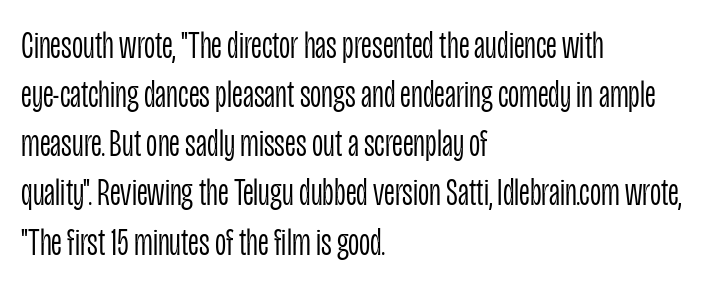
A roman cut, with each character standing at attention. A typesetter would call this zero additional tracking. Grotesque or geometric, the face here clearly has no serifs. Think of a printed novel: that variable character pitch is what you see here. The setting favours the left margin, as ordinary paragraphs usually do.
